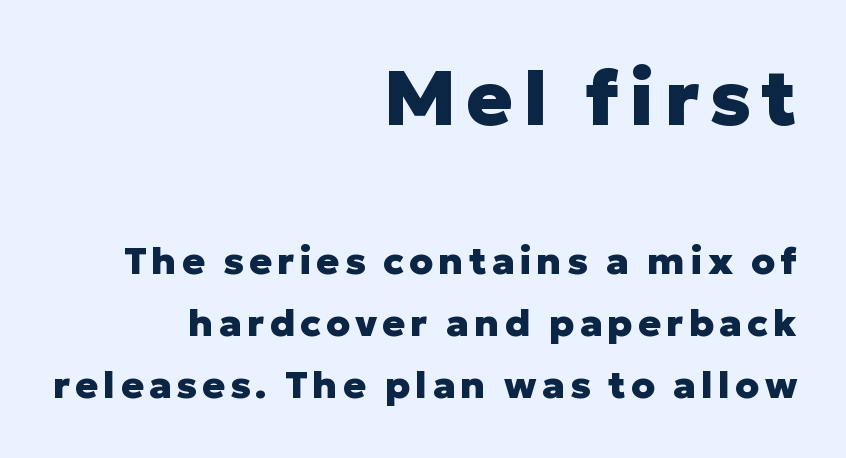
You can tell it's not italic because the verticals are truly vertical. Chunky letters — that's bold for sure. No feet cap the strokes, marking this as sans-serif type. The passage shown is typed in a proportional face where columns would drift.
